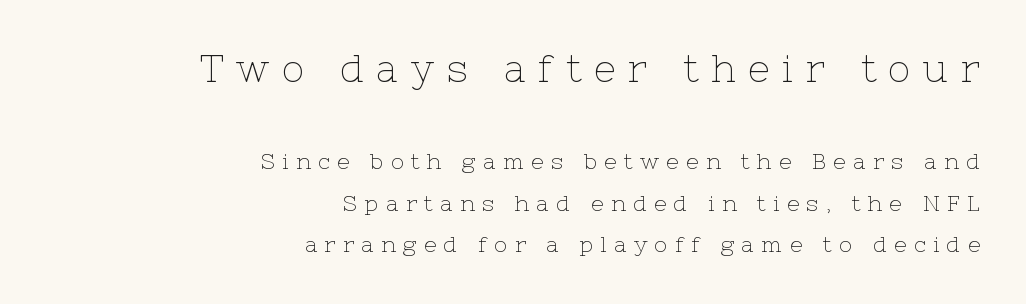
Q: Is the text bold? A: No.
Q: Is the text italic (slanted)? A: No, it is upright.
Q: Is the typeface a serif or a sans-serif typeface? A: Serif.
Q: Is the text underlined? A: No.
Q: How is the paragraph aligned? A: Right-aligned.
Q: Is the spacing between letters normal or unusually wide? A: Unusually wide.
Q: Which block of text is set in a larger size, the first (top) or the second (bottom)? A: The first (top) one.
Q: Width (condensed, normal, or wide)? A: Normal.
Q: Stroke contrast? A: Low.
Q: x-height? A: Medium.
Q: Monospaced? A: No.
